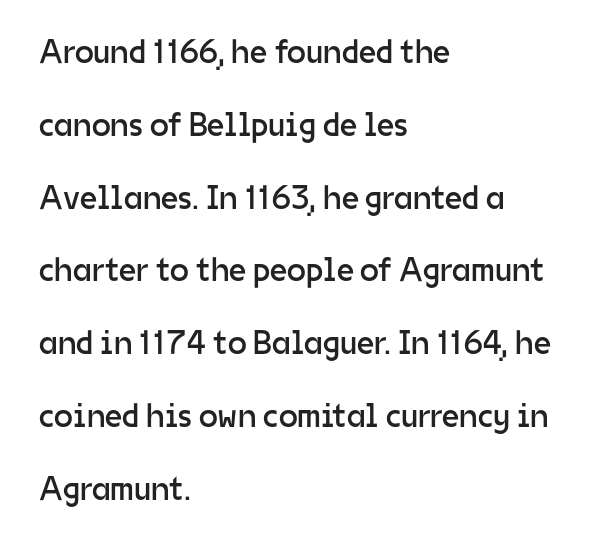
{"serif": "no", "italic": "no", "bold": "no", "weight": "regular", "width": "normal", "stroke_contrast": "low", "x_height": "medium", "monospaced": "no", "underline": "no", "align": "left", "line_spacing": "loose", "line_spacing_ratio": 2.14, "letter_spacing": "normal", "letter_spacing_em": 0.0, "glyph_px": 34}
